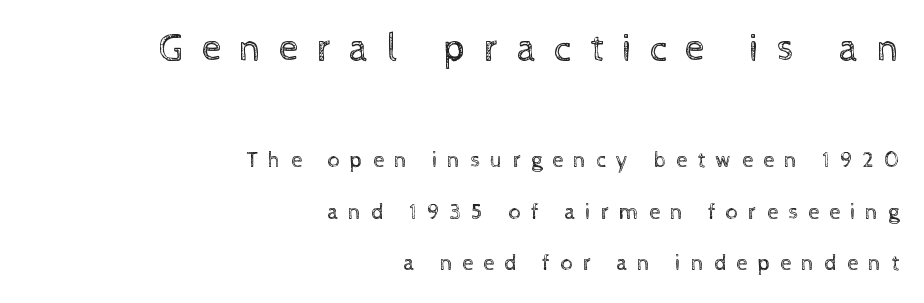
{"italic": "no", "bold": "no", "weight": "regular", "width": "normal", "x_height": "medium", "monospaced": "no", "underline": "no", "align": "right", "line_spacing": "loose", "line_spacing_ratio": 2.34, "letter_spacing": "wide", "letter_spacing_em": 0.46, "larger_block": "first", "size_ratio": 1.77, "glyph_px": 39}
